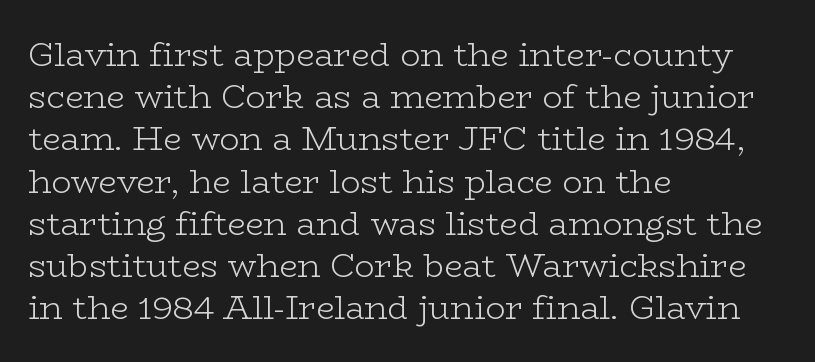
{"serif": "yes", "italic": "no", "bold": "no", "weight": "light", "width": "wide", "stroke_contrast": "low", "x_height": "medium", "monospaced": "no", "underline": "no", "align": "left", "line_spacing": "normal", "line_spacing_ratio": 1.28, "letter_spacing": "normal", "letter_spacing_em": 0.0, "glyph_px": 33}
